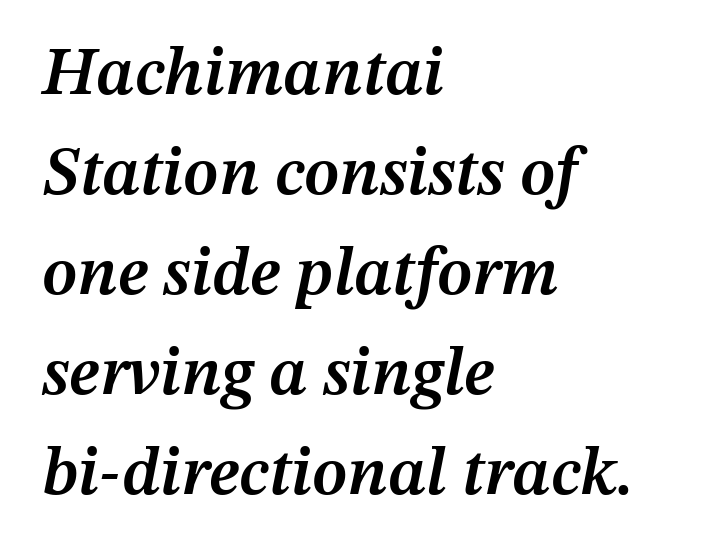
{"italic": "yes", "lean": "right", "slant_degrees": 12, "bold": "semi", "weight": "semibold", "width": "normal", "stroke_contrast": "medium", "x_height": "medium", "monospaced": "no", "underline": "no", "align": "left", "line_spacing": "normal", "line_spacing_ratio": 1.47, "letter_spacing": "normal", "letter_spacing_em": 0.0, "glyph_px": 68}
